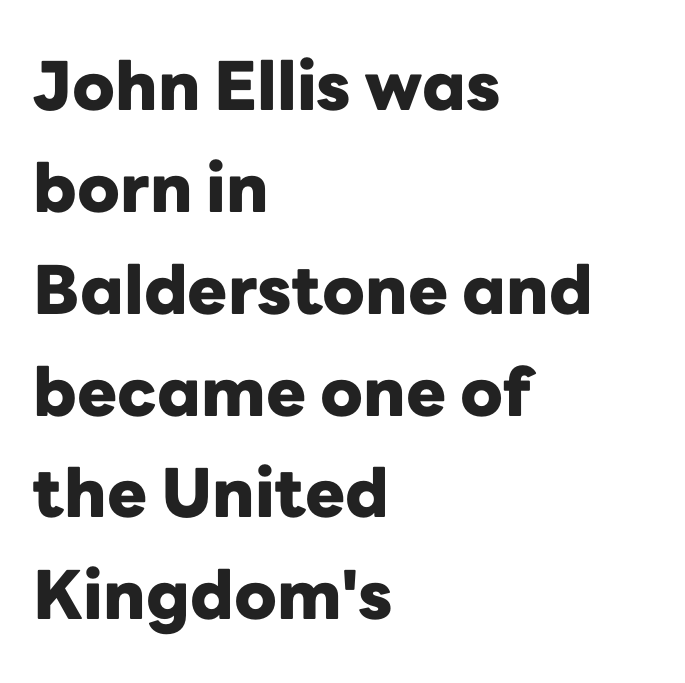
{"serif": "no", "italic": "no", "bold": "yes", "weight": "heavy", "width": "normal", "stroke_contrast": "low", "x_height": "medium", "monospaced": "no", "underline": "no", "align": "left", "line_spacing": "normal", "line_spacing_ratio": 1.52, "letter_spacing": "normal", "letter_spacing_em": 0.0, "glyph_px": 67}
